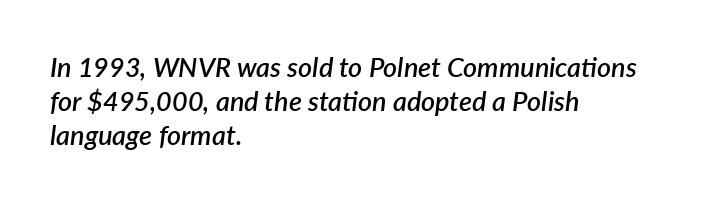
Posture: slanted. Descenders hang freely into open space. The lines in this sample share a left origin and differ only in where they stop. Summary of weight: moderately heavy, a semibold. A typesetter would call this leading conventional body-copy spacing. Default kerning and tracking; the words read as compact shapes.
